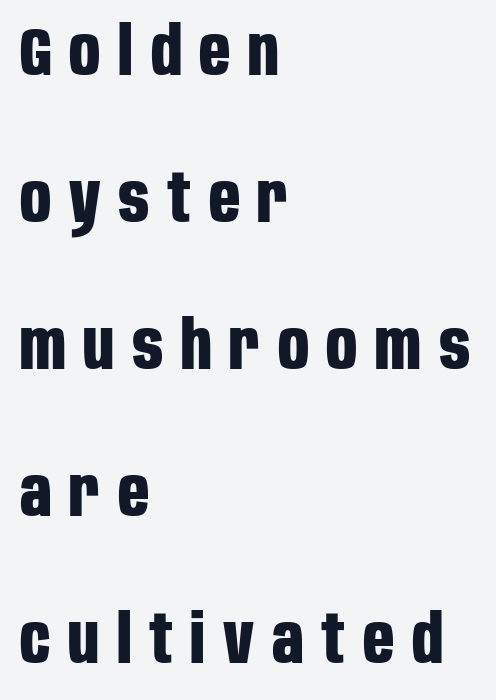
Q: Is the text bold? A: Yes.
Q: Is the text italic (slanted)? A: No, it is upright.
Q: Is the typeface a serif or a sans-serif typeface? A: Sans-serif.
Q: Is the text underlined? A: No.
Q: How is the paragraph aligned? A: Left-aligned.
Q: Is the spacing between letters normal or unusually wide? A: Unusually wide.
Q: Is the spacing between lines tight, normal or loose? A: Loose.
Q: Width (condensed, normal, or wide)? A: Condensed.
Q: Stroke contrast? A: Low.
Q: x-height? A: Large.
Q: Monospaced? A: No.
